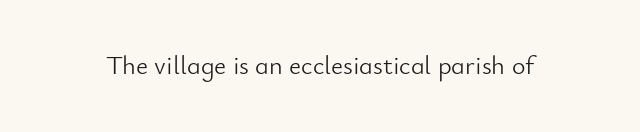
A roman cut, with each character standing at attention. Decoration check: the copy has no underline. The gaps between neighbouring characters are ordinary and unremarkable. Bold? No — there's no thickening of the strokes.
